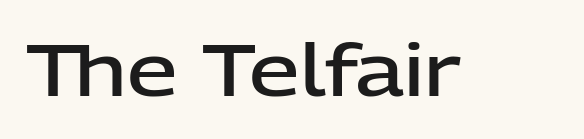
The image shows 72 px semibold sans-serif type, upright; set normal letter spacing, not underlined; low stroke contrast and a medium x-height.
